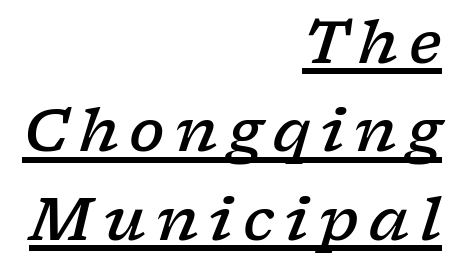
Q: Is the text bold? A: Semi-bold.
Q: Is the text italic (slanted)? A: Yes, it leans right by about 17 degrees.
Q: Is the typeface a serif or a sans-serif typeface? A: Serif.
Q: Is the text underlined? A: Yes.
Q: How is the paragraph aligned? A: Right-aligned.
Q: Is the spacing between lines tight, normal or loose? A: Normal.
Q: Width (condensed, normal, or wide)? A: Wide.
Q: Stroke contrast? A: Low.
Q: x-height? A: Medium.
Q: Monospaced? A: No.
